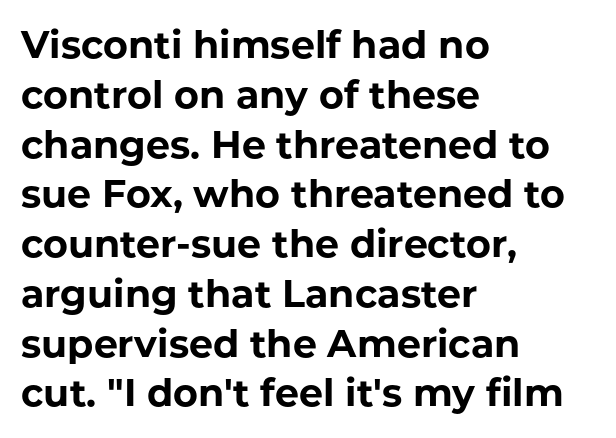
Q: Is the text bold? A: Yes.
Q: Is the text italic (slanted)? A: No, it is upright.
Q: Is the typeface a serif or a sans-serif typeface? A: Sans-serif.
Q: Is the text underlined? A: No.
Q: How is the paragraph aligned? A: Left-aligned.
Q: Is the spacing between letters normal or unusually wide? A: Normal.
Q: Is the spacing between lines tight, normal or loose? A: Normal.
Q: Width (condensed, normal, or wide)? A: Normal.
Q: Stroke contrast? A: Low.
Q: x-height? A: Medium.
Q: Monospaced? A: No.
